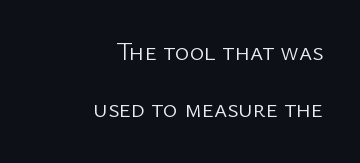
The image shows 25 px text type, upright; set right-aligned, loose line spacing (2.29x), normal letter spacing, not underlined.
